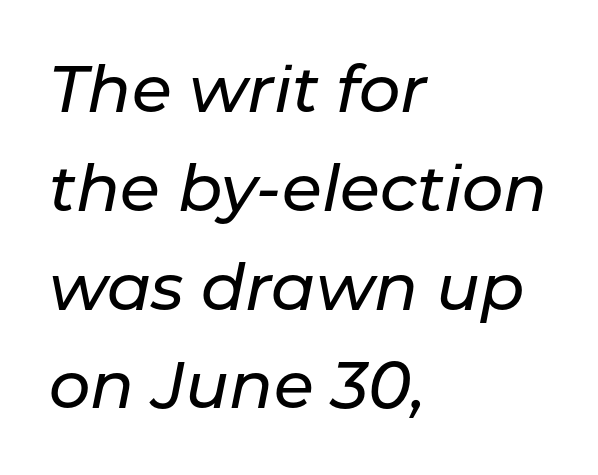
The image shows 65 px text type, italic (leaning right); set left-aligned, normal line spacing (1.52x), normal letter spacing, not underlined; low stroke contrast and a medium x-height.
